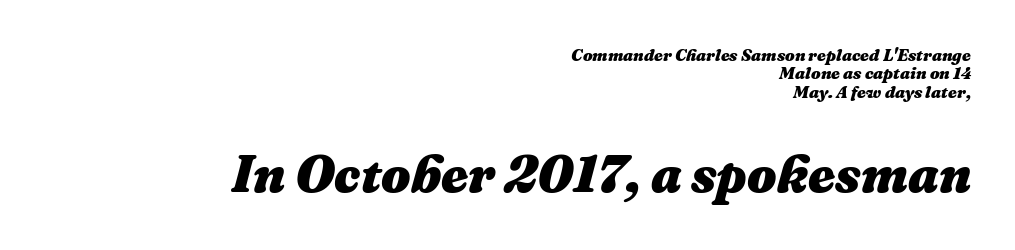
The image shows 52 px heavy type, italic (leaning right); set right-aligned, tight line spacing (1.08x), normal letter spacing, not underlined; the second (bottom) block is 3.06x larger; medium stroke contrast and a medium x-height.
